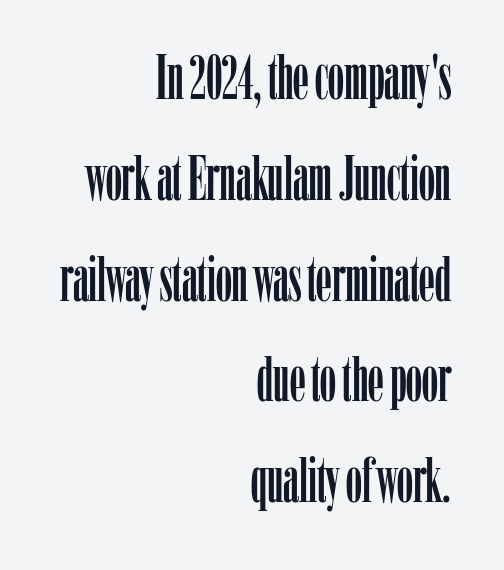
A bare baseline throughout the passage. The rendering uses natural spacing where letterforms have individual widths. The typography opts for an upright posture over an oblique one. Interline gaps are of average width in this sample. Stroke terminals: seriffed. Inter-character spacing is left at the font's built-in metrics.
